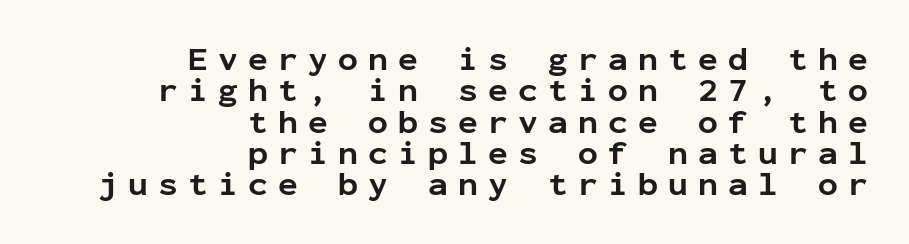
The image shows 33 px bold sans-serif type, upright, monospaced; set right-aligned, tight line spacing (0.95x), unusually wide letter spacing (+0.31 em), not underlined; low stroke contrast and a medium x-height.
